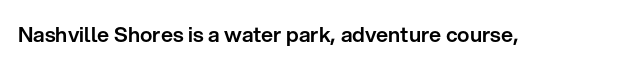
The image shows 21 px text type, upright; set normal letter spacing, not underlined.
